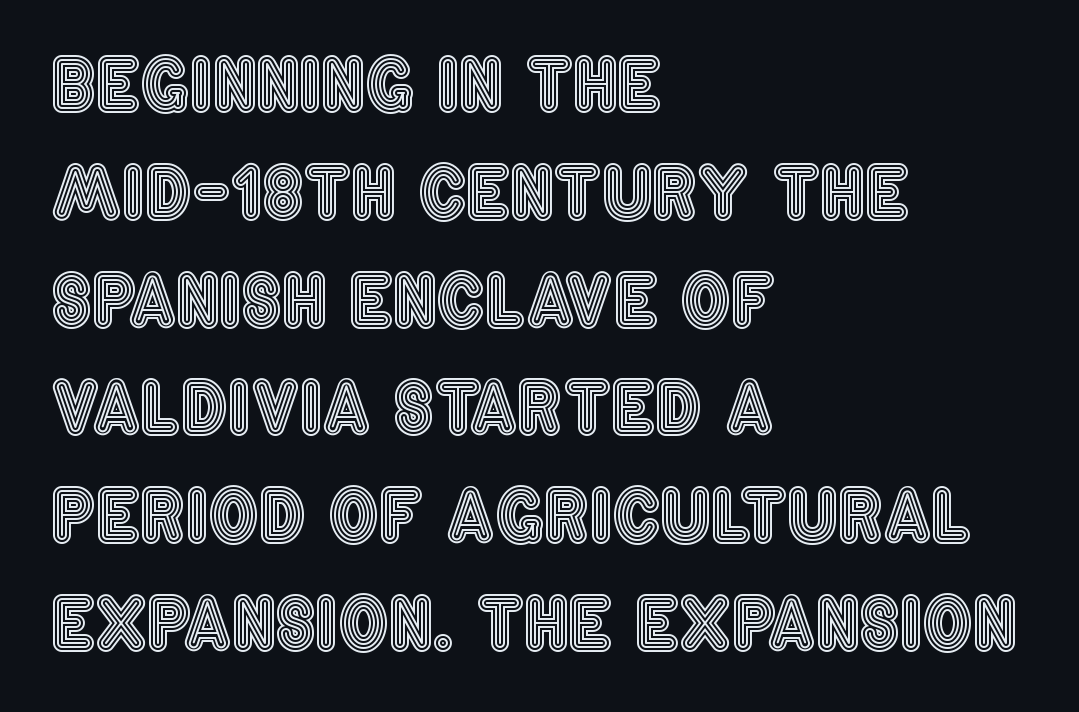
The face used here is proportionally spaced, like ordinary book or web type. The horizontal fit of the characters is conventional and even. Evenly set lines give the paragraph a standard silhouette. Horizontally, the lines are justified to the leading edge only. Just letters on the line, the space beneath them empty.
